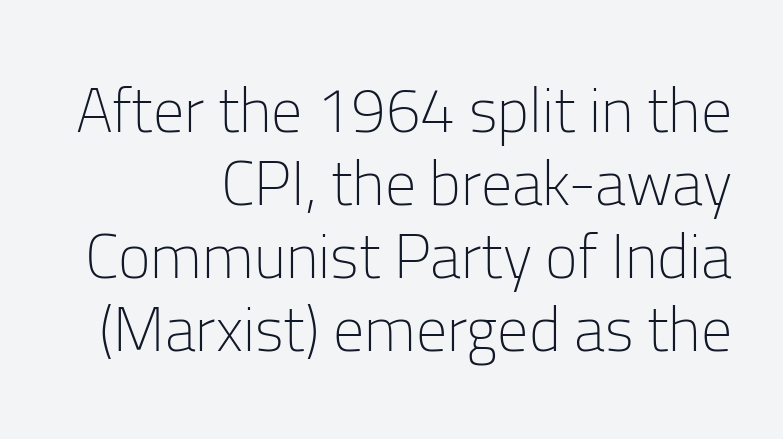
The horizontal fit of the characters is conventional and even. Decoration check: the copy has no underline. The rendering uses natural spacing where letterforms have individual widths. The paragraph shown leans on its right margin.
